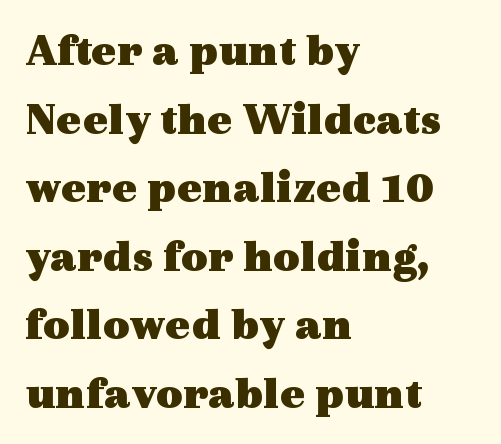
Q: Is the text bold? A: Yes.
Q: Is the text italic (slanted)? A: No, it is upright.
Q: Is the typeface a serif or a sans-serif typeface? A: Serif.
Q: Is the text underlined? A: No.
Q: How is the paragraph aligned? A: Left-aligned.
Q: Is the spacing between letters normal or unusually wide? A: Normal.
Q: Is the spacing between lines tight, normal or loose? A: Normal.
Q: Width (condensed, normal, or wide)? A: Wide.
Q: x-height? A: Medium.
Q: Monospaced? A: No.
